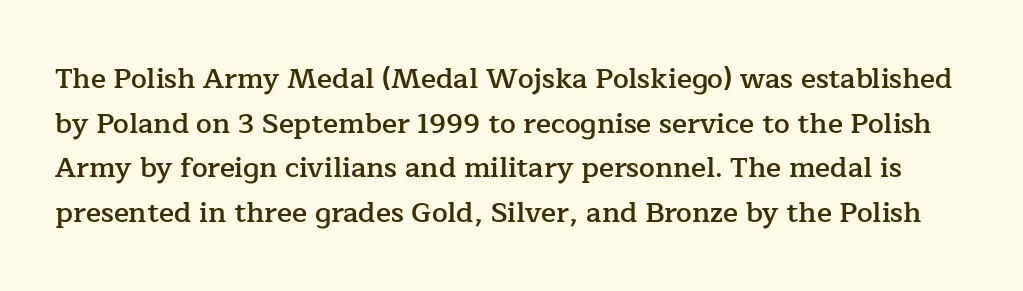
The image shows 28 px semibold serif type, upright; set normal line spacing (1.59x), normal letter spacing, not underlined; low stroke contrast and a medium x-height.
